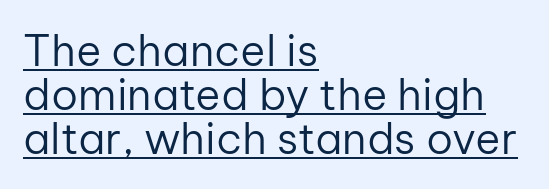
The image shows 43 px regular-weight sans-serif type, upright; set left-aligned, tight line spacing (1.02x), normal letter spacing, underlined; low stroke contrast and a medium x-height.
